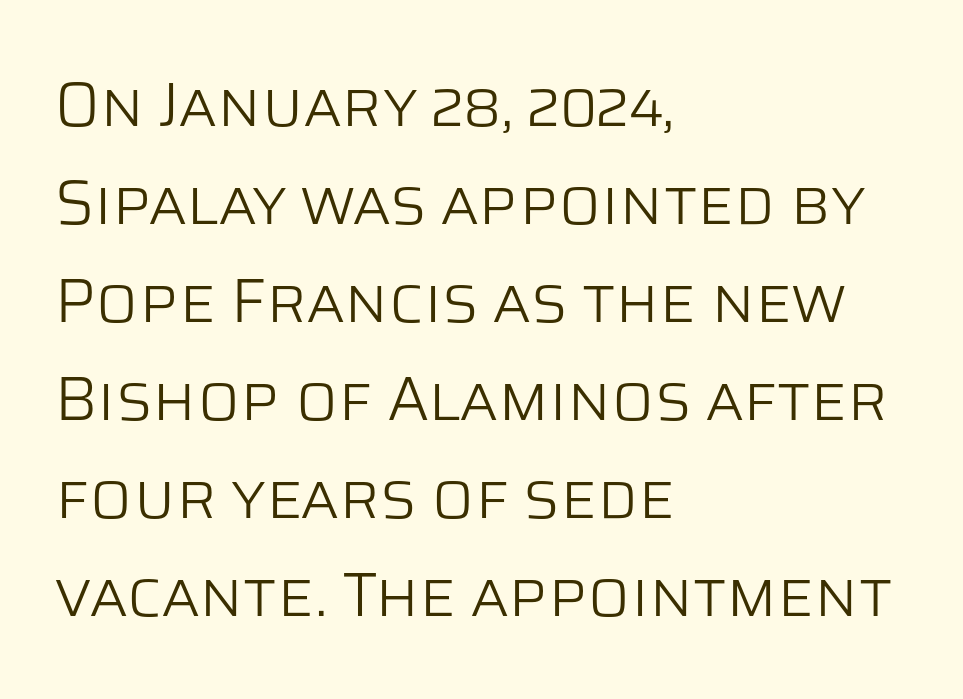
{"serif": "no", "italic": "no", "bold": "no", "weight": "light", "width": "normal", "stroke_contrast": "low", "x_height": "large", "monospaced": "no", "underline": "no", "align": "left", "line_spacing": "normal", "line_spacing_ratio": 1.58, "letter_spacing": "normal", "letter_spacing_em": 0.0, "glyph_px": 62}
